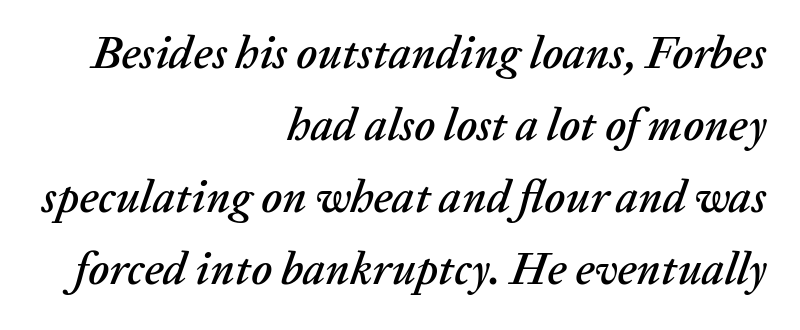
Q: Is the text italic (slanted)? A: Yes, it leans right by about 20 degrees.
Q: Is the text underlined? A: No.
Q: How is the paragraph aligned? A: Right-aligned.
Q: Is the spacing between letters normal or unusually wide? A: Normal.
Q: Is the spacing between lines tight, normal or loose? A: Normal.
Q: Width (condensed, normal, or wide)? A: Normal.
Q: Stroke contrast? A: Low.
Q: x-height? A: Medium.
Q: Monospaced? A: No.
